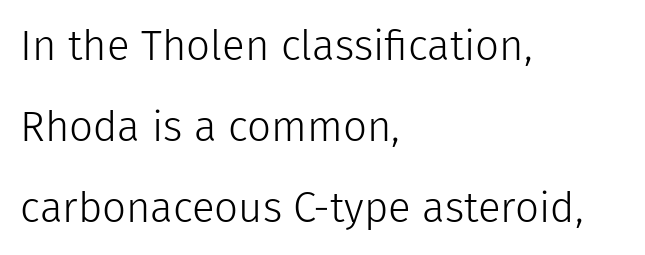
{"serif": "no", "italic": "no", "bold": "no", "weight": "light", "width": "normal", "stroke_contrast": "low", "x_height": "medium", "monospaced": "no", "underline": "no", "align": "left", "line_spacing": "loose", "line_spacing_ratio": 1.93, "letter_spacing": "normal", "letter_spacing_em": 0.0, "glyph_px": 42}
